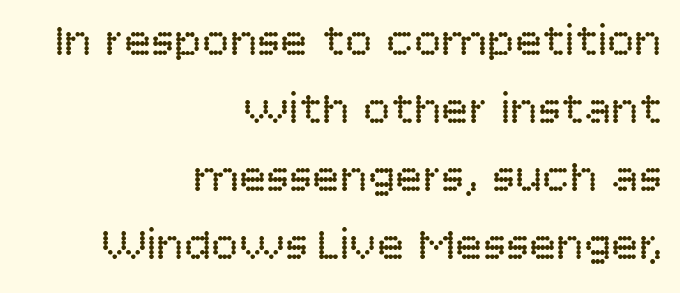
{"serif": "no", "italic": "no", "bold": "no", "weight": "regular", "width": "normal", "stroke_contrast": "low", "x_height": "large", "monospaced": "no", "underline": "no", "align": "right", "line_spacing": "normal", "line_spacing_ratio": 1.48, "letter_spacing": "normal", "letter_spacing_em": 0.0, "glyph_px": 46}
